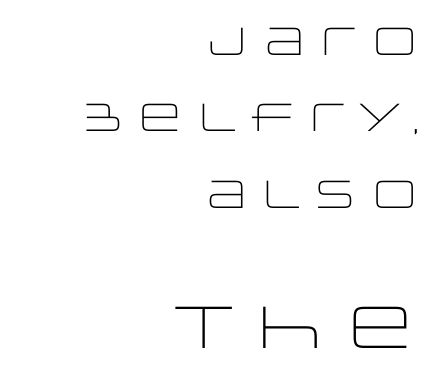
{"serif": "no", "italic": "no", "bold": "no", "weight": "light", "width": "wide", "stroke_contrast": "low", "x_height": "large", "monospaced": "no", "underline": "no", "align": "right", "line_spacing": "loose", "line_spacing_ratio": 1.96, "letter_spacing": "normal", "letter_spacing_em": 0.0, "larger_block": "second", "size_ratio": 1.51, "glyph_px": 59}
